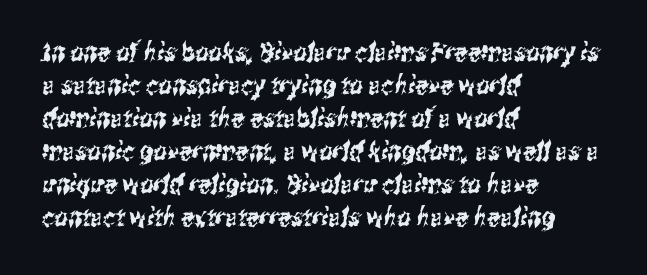
{"underline": "no", "align": "left", "line_spacing": "normal", "line_spacing_ratio": 1.27, "letter_spacing": "normal", "letter_spacing_em": 0.0, "glyph_px": 26}
